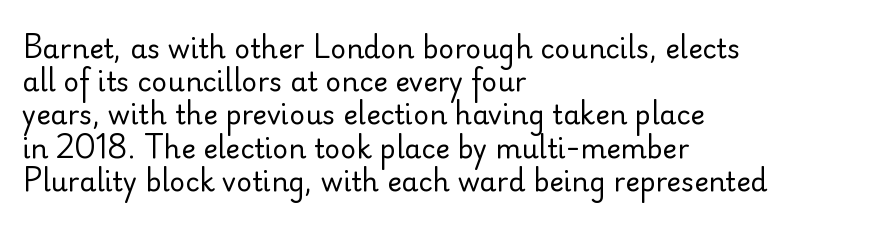
Q: Is the text bold? A: No.
Q: Is the text italic (slanted)? A: No, it is upright.
Q: Is the text underlined? A: No.
Q: How is the paragraph aligned? A: Left-aligned.
Q: Is the spacing between letters normal or unusually wide? A: Normal.
